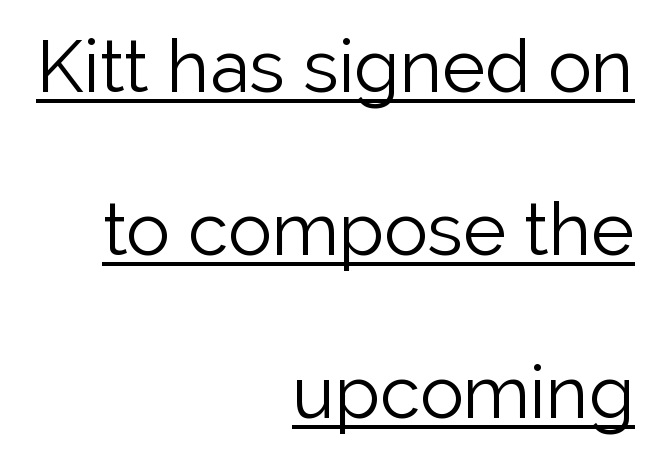
The paragraph shown leans on its right margin. Note the varied advance widths — an 'i' is clearly narrower than an 'm'. The rendering keeps characters at their native spacing. Check where the strokes stop: nothing finishes them off — pure sans.
